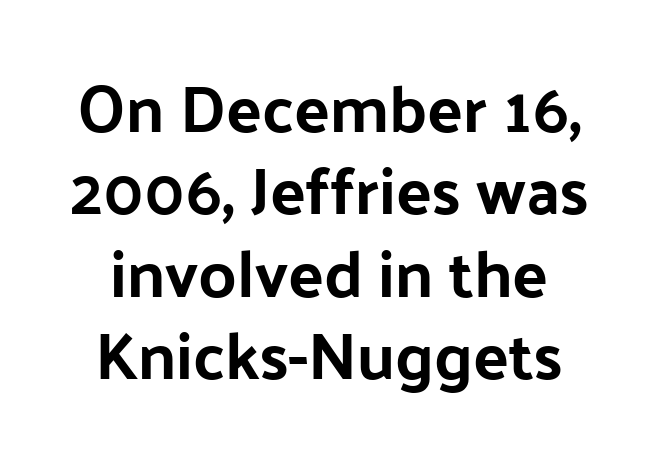
Each row of text sits above clean, open space. You could call the tracking neutral — neither tight nor loose. You could not count columns in this text — the font is proportionally spaced. Rows of type keep a routine distance in the vertical direction.
